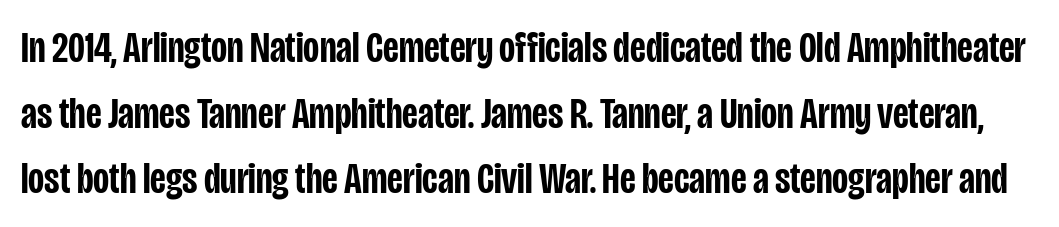
Q: Is the text bold? A: Semi-bold.
Q: Is the text italic (slanted)? A: No, it is upright.
Q: Is the typeface a serif or a sans-serif typeface? A: Sans-serif.
Q: Is the text underlined? A: No.
Q: Is the spacing between letters normal or unusually wide? A: Normal.
Q: Is the spacing between lines tight, normal or loose? A: Normal.
Q: Width (condensed, normal, or wide)? A: Condensed.
Q: Stroke contrast? A: Low.
Q: x-height? A: Large.
Q: Monospaced? A: No.
